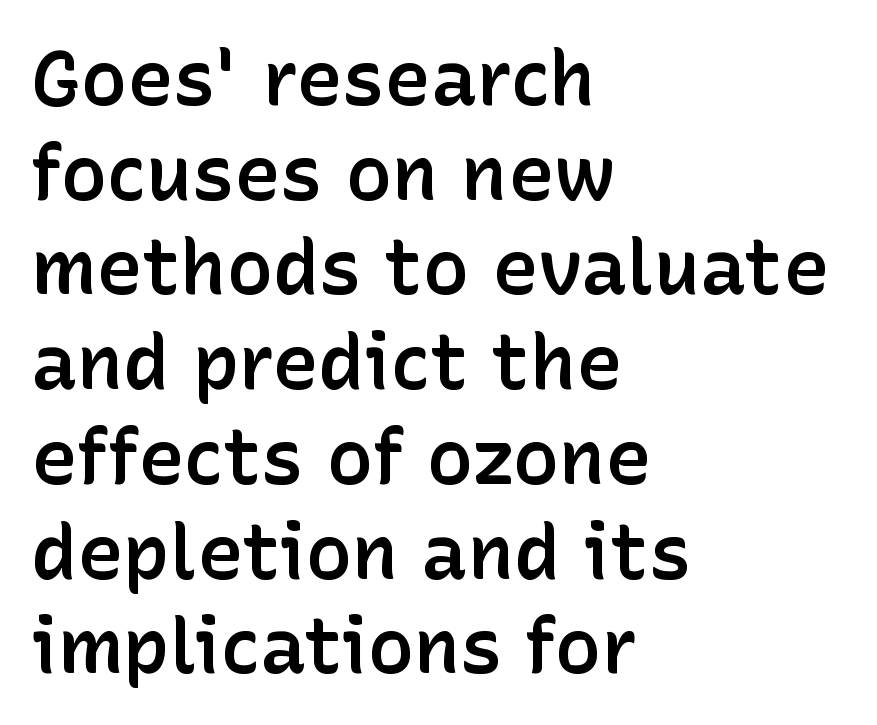
The image shows 77 px semibold sans-serif type, upright; set left-aligned, line spacing 1.23x, normal letter spacing, not underlined; low stroke contrast and a medium x-height.
